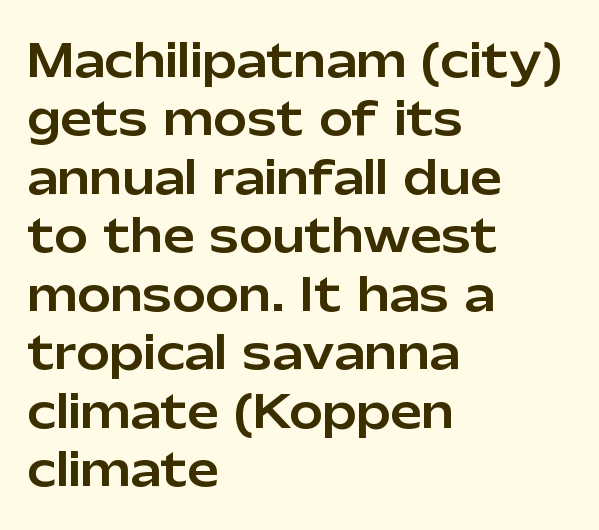
Rows of type keep a routine distance in the vertical direction. Check where the strokes stop: nothing finishes them off — pure sans. Does extra space separate the letters? No, they use regular spacing. Every character sits straight up, as roman type does.
